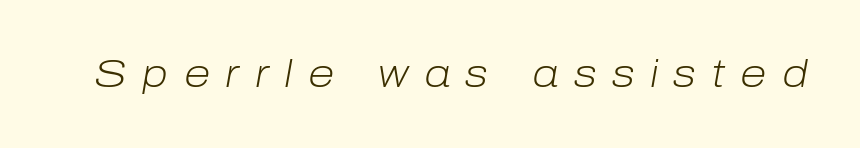
{"italic": "yes", "lean": "right", "slant_degrees": 10, "bold": "no", "weight": "light", "width": "normal", "stroke_contrast": "low", "x_height": "medium", "monospaced": "no", "underline": "no", "letter_spacing": "wide", "letter_spacing_em": 0.39, "glyph_px": 39}
